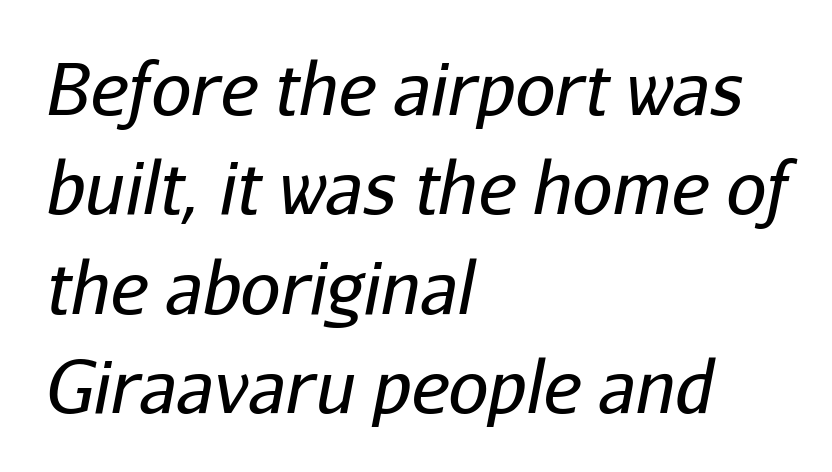
In terms of leading, this rendering sits right in the middle. Does the lettering tilt? It does — this is italic. A clean baseline with only descenders dipping below it. The rendering anchors every line to the left-hand side. Think standard paragraph weight, or any step lighter than that. The type is set solid horizontally, with unmodified tracking.
